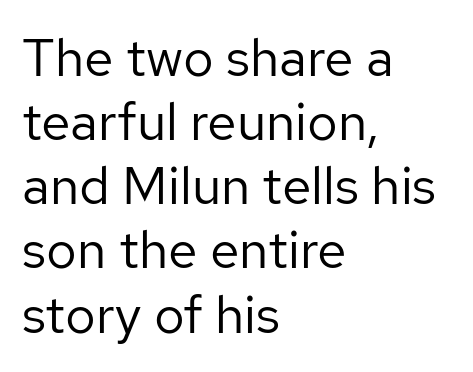
Line starts are locked; line ends wander. Examine the stroke ends and you'll find no serifs. Does extra space separate the letters? No, they use regular spacing. Compared with a typical body face, this is equally light or lighter still. Do the characters align in a grid? No, the font is proportional. Rendered with straight, roman letterforms.
